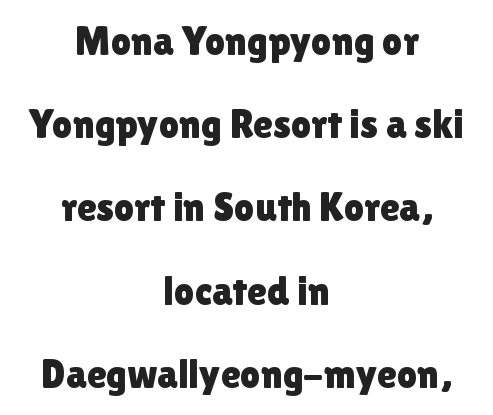
The image shows 40 px sans-serif type, upright; set centered, loose line spacing (2.08x), normal letter spacing, not underlined; a medium x-height.
